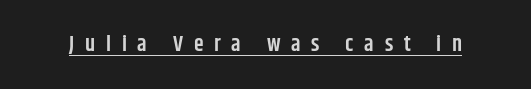
A continuous stroke trails under the words, as in a hyperlink. This sample uses expanded letter spacing, leaving extra air between glyphs. Look at the stroke-to-counter ratio: somewhat heavy, a semibold. Unlike italic type, these characters show no tilt at all.
